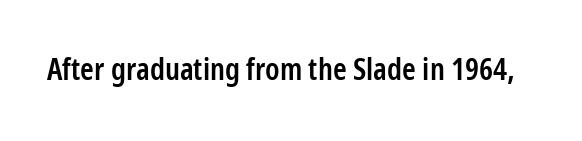
{"serif": "no", "italic": "no", "bold": "semi", "weight": "semibold", "width": "condensed", "stroke_contrast": "low", "x_height": "medium", "monospaced": "no", "underline": "no", "letter_spacing": "normal", "letter_spacing_em": 0.0, "glyph_px": 31}
